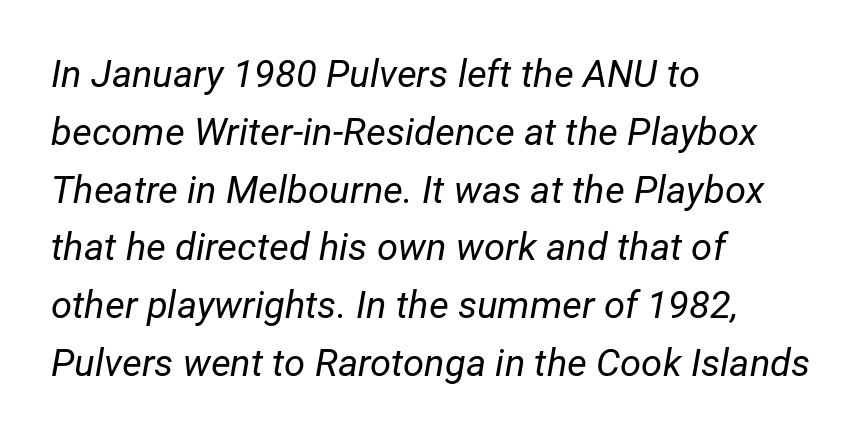
Q: Is the text bold? A: No.
Q: Is the text italic (slanted)? A: Yes, it leans right by about 12 degrees.
Q: Is the text underlined? A: No.
Q: How is the paragraph aligned? A: Left-aligned.
Q: Is the spacing between letters normal or unusually wide? A: Normal.
Q: Is the spacing between lines tight, normal or loose? A: Normal.
Q: Width (condensed, normal, or wide)? A: Normal.
Q: Stroke contrast? A: Low.
Q: x-height? A: Medium.
Q: Monospaced? A: No.
